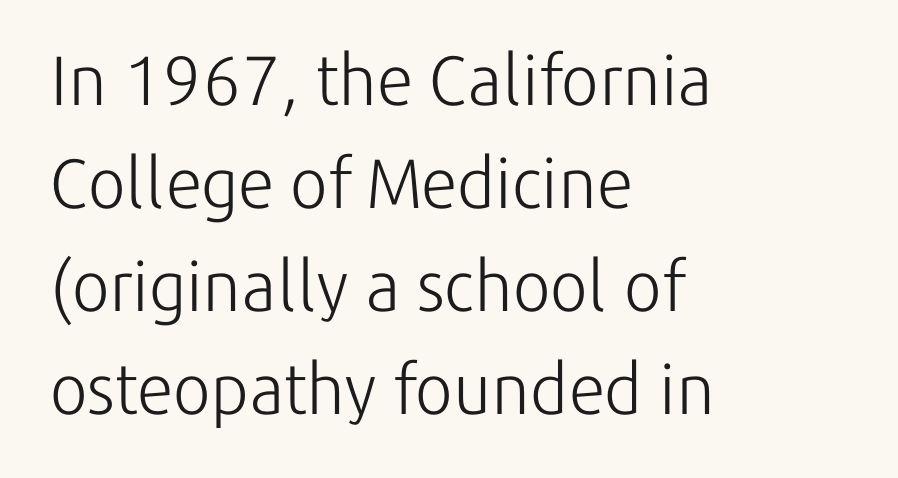
Q: Is the text bold? A: No.
Q: Is the text italic (slanted)? A: No, it is upright.
Q: Is the typeface a serif or a sans-serif typeface? A: Sans-serif.
Q: Is the text underlined? A: No.
Q: How is the paragraph aligned? A: Left-aligned.
Q: Is the spacing between letters normal or unusually wide? A: Normal.
Q: Is the spacing between lines tight, normal or loose? A: Normal.
Q: Width (condensed, normal, or wide)? A: Normal.
Q: Stroke contrast? A: Low.
Q: x-height? A: Medium.
Q: Monospaced? A: No.
